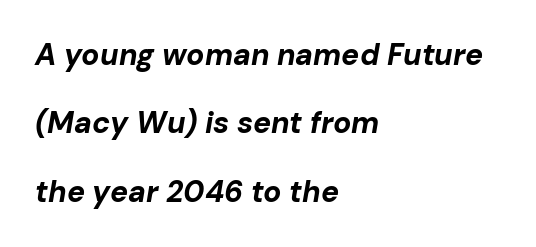
Loosely led — the rows are spread out. The face used here has a pronounced slope to its letters. No extra tracking has been applied to these lines. The setting favours the left margin, as ordinary paragraphs usually do. This sample has the flowing, uneven cadence of proportional lettering. Anything drawn beneath the words? Only blank space.
